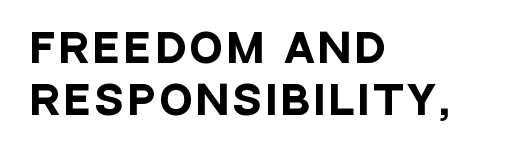
Q: Is the text bold? A: Yes.
Q: Is the text italic (slanted)? A: No, it is upright.
Q: Is the typeface a serif or a sans-serif typeface? A: Sans-serif.
Q: Is the text underlined? A: No.
Q: How is the paragraph aligned? A: Left-aligned.
Q: Is the spacing between lines tight, normal or loose? A: Normal.
Q: Width (condensed, normal, or wide)? A: Condensed.
Q: Stroke contrast? A: Low.
Q: x-height? A: Large.
Q: Monospaced? A: No.
